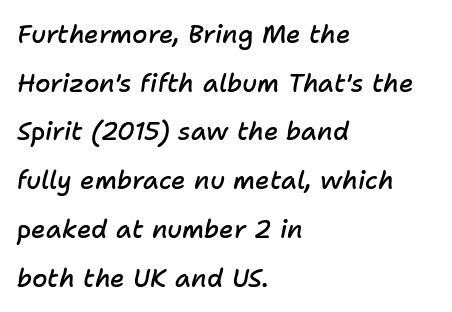
{"italic": "yes", "lean": "right", "slant_degrees": 11, "bold": "semi", "underline": "no", "align": "left", "line_spacing": "loose", "line_spacing_ratio": 1.95, "letter_spacing": "normal", "letter_spacing_em": 0.0, "glyph_px": 25}
